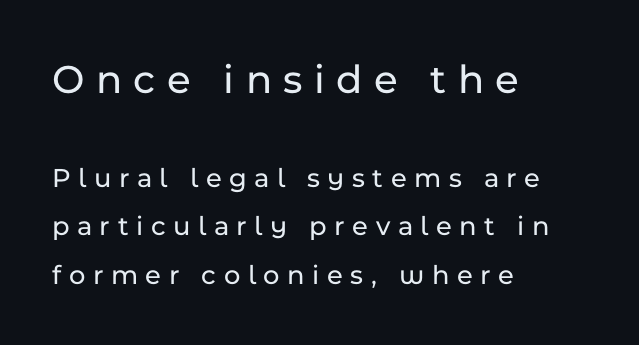
{"serif": "no", "italic": "no", "width": "normal", "stroke_contrast": "low", "x_height": "medium", "monospaced": "no", "underline": "no", "align": "left", "line_spacing_ratio": 1.74, "letter_spacing": "wide", "letter_spacing_em": 0.27, "larger_block": "first", "size_ratio": 1.5, "glyph_px": 42}
